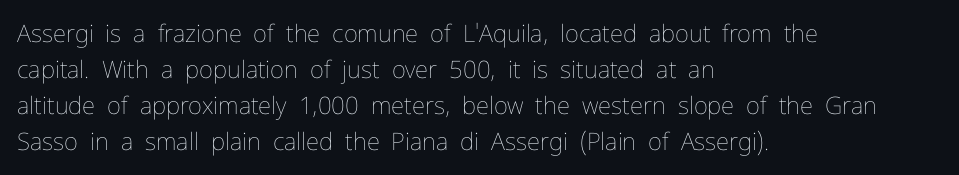
Q: Is the text bold? A: No.
Q: Is the text italic (slanted)? A: No, it is upright.
Q: Is the text underlined? A: No.
Q: How is the paragraph aligned? A: Left-aligned.
Q: Is the spacing between letters normal or unusually wide? A: Normal.
Q: Is the spacing between lines tight, normal or loose? A: Normal.
